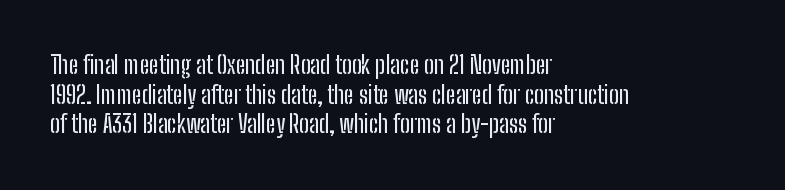
The image shows 24 px text type, upright; set left-aligned, line spacing 1.23x, normal letter spacing, not underlined.
